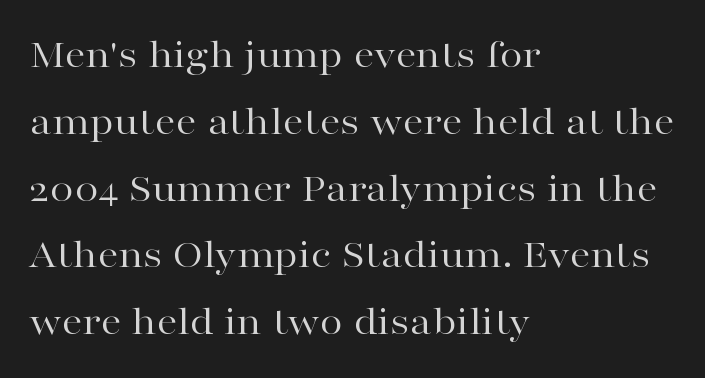
The face used here is proportionally spaced, like ordinary book or web type. This sample uses a serif face. This sample keeps an unexceptional amount of space between lines. A student would call this left alignment; a typographer would say flush left, rag right. The lettering holds an erect, upright posture throughout.
